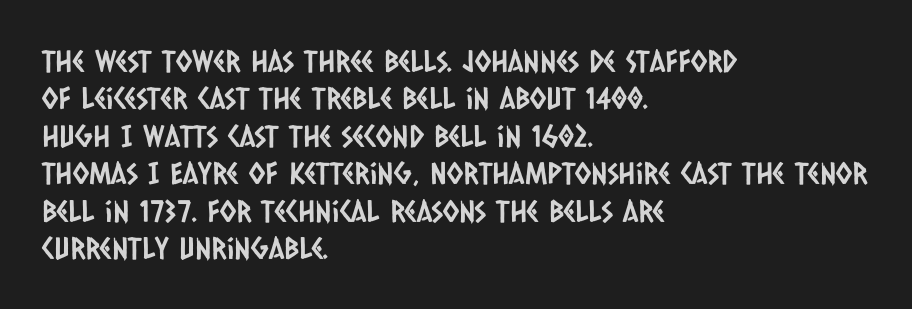
The passage shown is typeset with a sans-serif family. Nothing unusual about the tracking: characters are spaced as the font intends. Varying glyph widths throughout — classic text-font behaviour. Honestly, there is no underline to notice here at all. Students, observe: this is what conventionally led text looks like. If you drew a ruler down the left edge, every line would touch it.
